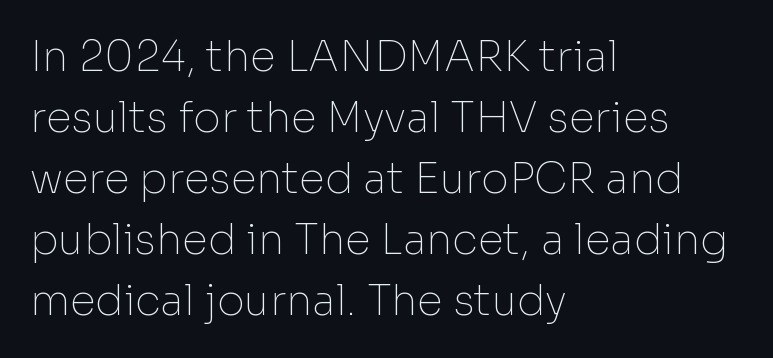
{"serif": "no", "italic": "no", "bold": "no", "weight": "thin", "width": "normal", "stroke_contrast": "low", "x_height": "medium", "monospaced": "no", "underline": "no", "align": "left", "line_spacing": "normal", "line_spacing_ratio": 1.45, "letter_spacing": "normal", "letter_spacing_em": 0.0, "glyph_px": 42}
